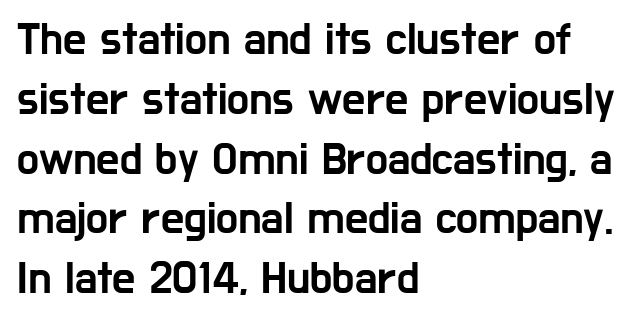
{"serif": "no", "italic": "no", "width": "condensed", "stroke_contrast": "low", "x_height": "medium", "monospaced": "no", "underline": "no", "align": "left", "line_spacing": "normal", "line_spacing_ratio": 1.3, "letter_spacing": "normal", "letter_spacing_em": 0.0, "glyph_px": 46}
